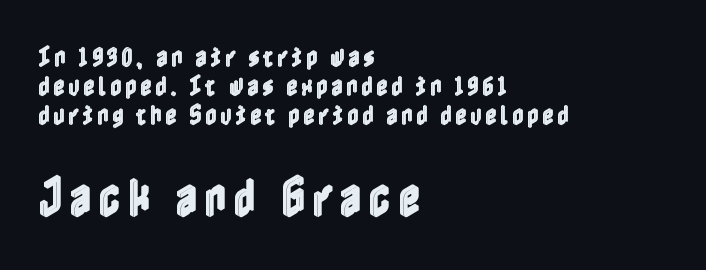
Q: Is the text italic (slanted)? A: No, it is upright.
Q: Is the text underlined? A: No.
Q: How is the paragraph aligned? A: Left-aligned.
Q: Is the spacing between lines tight, normal or loose? A: Normal.
Q: Which block of text is set in a larger size, the first (top) or the second (bottom)? A: The second (bottom) one.
Q: Width (condensed, normal, or wide)? A: Condensed.
Q: x-height? A: Medium.
